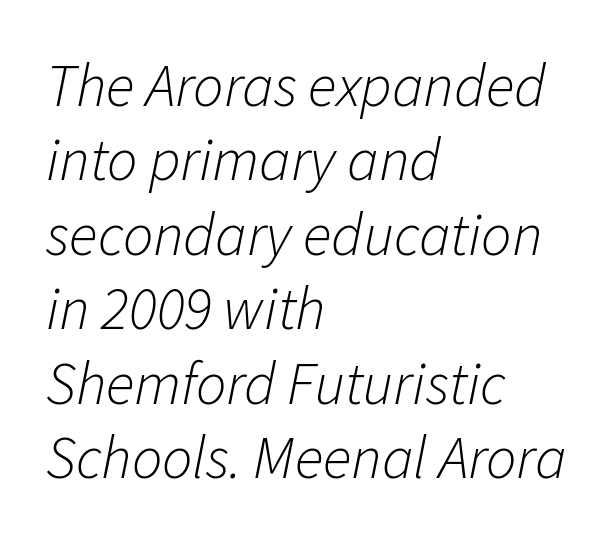
The image shows 60 px light type, italic (leaning right); set left-aligned, line spacing 1.24x, normal letter spacing, not underlined; low stroke contrast and a medium x-height.
